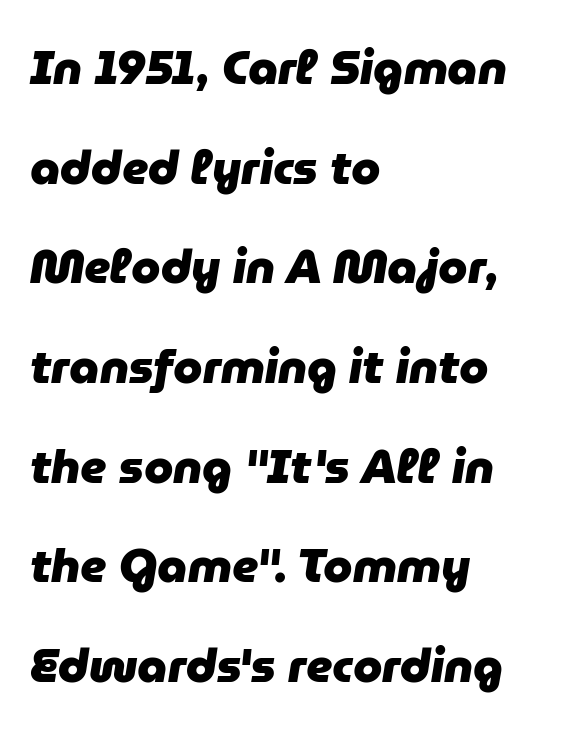
The image shows 47 px heavy type, italic (leaning right); set left-aligned, loose line spacing (2.12x), normal letter spacing, not underlined; low stroke contrast and a medium x-height.
